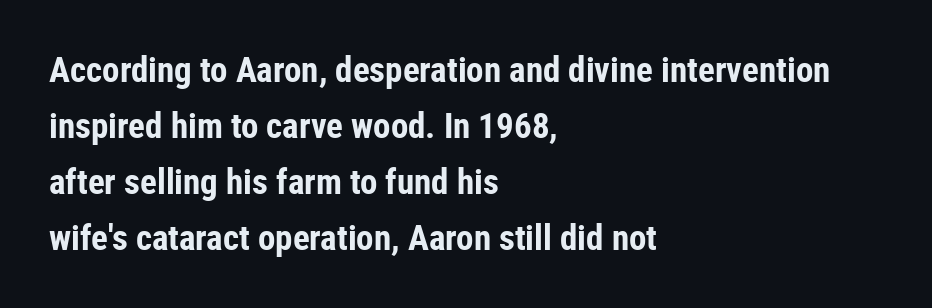
The image shows 35 px bold, condensed sans-serif type, upright; set left-aligned, normal line spacing (1.6x), normal letter spacing, not underlined; low stroke contrast and a medium x-height.
